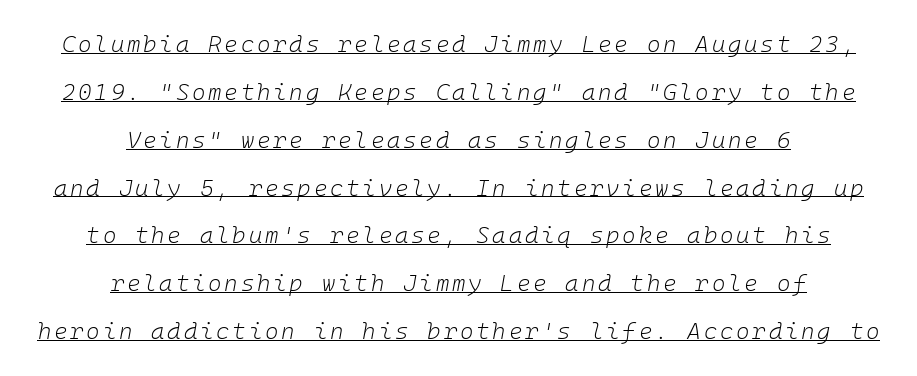
Q: Is the text bold? A: No.
Q: Is the text italic (slanted)? A: Yes, it leans right by about 10 degrees.
Q: Is the text underlined? A: Yes.
Q: How is the paragraph aligned? A: Centered.
Q: Is the spacing between lines tight, normal or loose? A: Loose.
